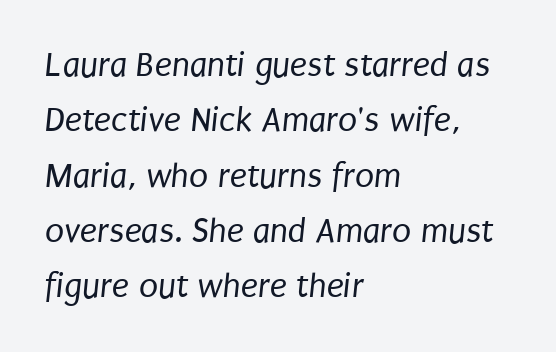
Underlining? Definitely not there. Ink coverage per letter is moderate at most. The line texture is even and compact thanks to regular tracking. All the whitespace from short lines collects on the right. Classification — sans serif.
